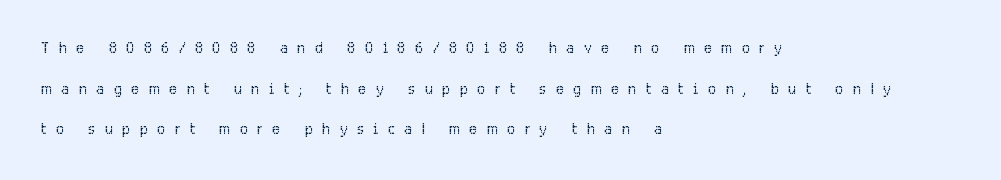
The image shows 21 px text type, upright; set left-aligned, loose line spacing (1.93x), unusually wide letter spacing (+0.46 em), not underlined.
